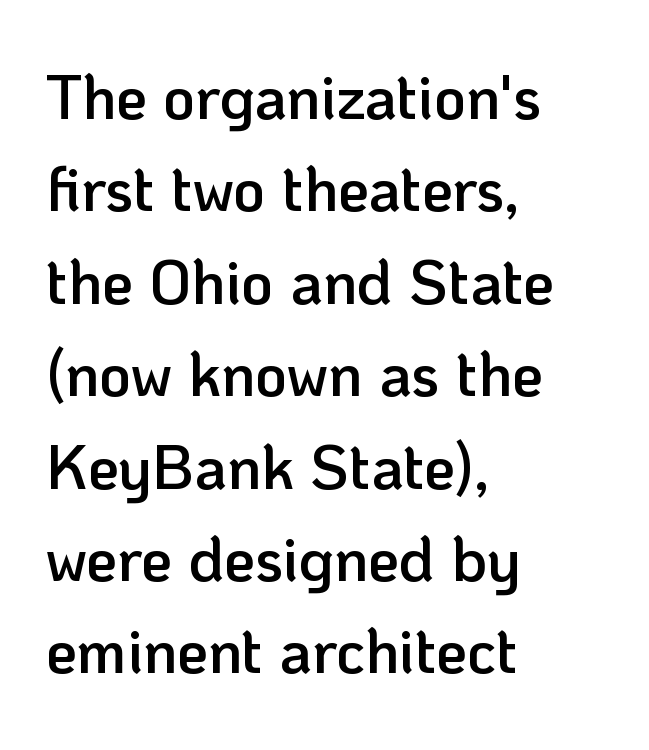
Q: Is the text bold? A: Semi-bold.
Q: Is the text italic (slanted)? A: No, it is upright.
Q: Is the typeface a serif or a sans-serif typeface? A: Sans-serif.
Q: Is the text underlined? A: No.
Q: How is the paragraph aligned? A: Left-aligned.
Q: Is the spacing between letters normal or unusually wide? A: Normal.
Q: Is the spacing between lines tight, normal or loose? A: Normal.
Q: Width (condensed, normal, or wide)? A: Normal.
Q: Stroke contrast? A: Low.
Q: x-height? A: Medium.
Q: Monospaced? A: No.
